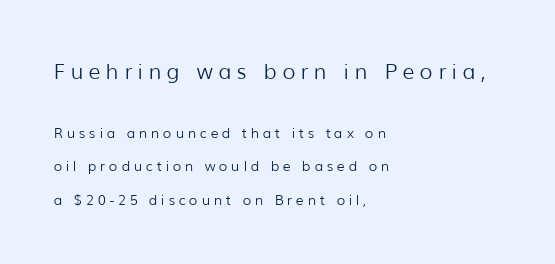
The typography opts for an upright posture over an oblique one. The initial chunk of copy outweighs the following chunk in type size. Loose tracking; the words dissolve into strings of separated letters. The string is rendered with underlining switched off.
